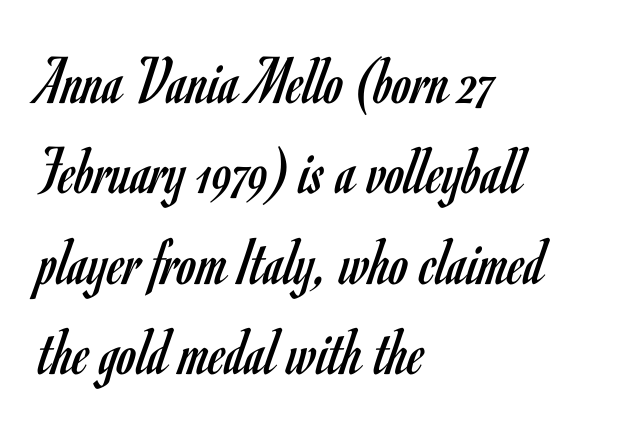
Q: Is the text bold? A: No.
Q: Is the text italic (slanted)? A: Yes.
Q: Is the typeface a serif or a sans-serif typeface? A: Sans-serif.
Q: Is the text underlined? A: No.
Q: How is the paragraph aligned? A: Left-aligned.
Q: Is the spacing between letters normal or unusually wide? A: Normal.
Q: Is the spacing between lines tight, normal or loose? A: Normal.
Q: Width (condensed, normal, or wide)? A: Condensed.
Q: Stroke contrast? A: Low.
Q: x-height? A: Small.
Q: Monospaced? A: No.
